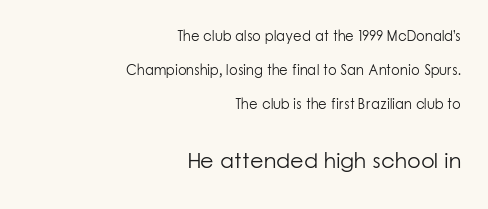
{"italic": "no", "bold": "no", "underline": "no", "align": "right", "line_spacing": "loose", "line_spacing_ratio": 2.42, "letter_spacing": "normal", "letter_spacing_em": 0.0, "larger_block": "second", "size_ratio": 1.57, "glyph_px": 22}
